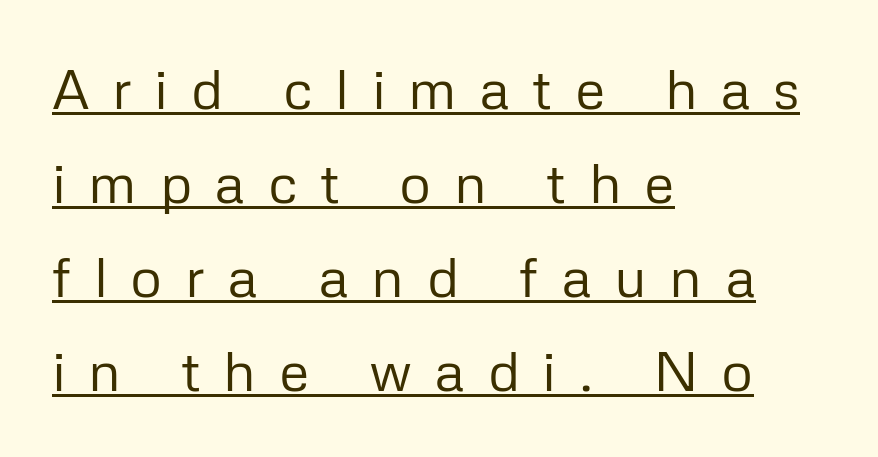
The image shows 56 px regular-weight sans-serif type, upright; set left-aligned, normal line spacing (1.68x), unusually wide letter spacing (+0.4 em), underlined; low stroke contrast and a medium x-height.
